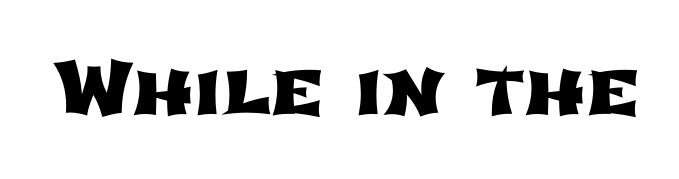
No feet cap the strokes, marking this as sans-serif type. Here the glyphs are tracked normally, forming tight word shapes. The zone under the glyphs is completely vacant. Think of a printed novel: that variable character pitch is what you see here.
